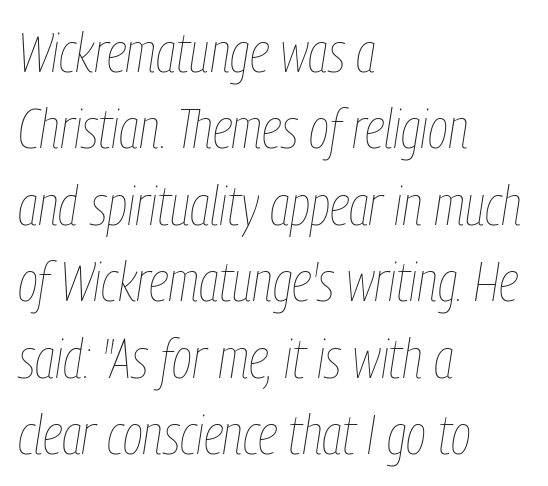
Q: Is the text bold? A: No.
Q: Is the text italic (slanted)? A: Yes, it leans right by about 9 degrees.
Q: Is the text underlined? A: No.
Q: How is the paragraph aligned? A: Left-aligned.
Q: Is the spacing between letters normal or unusually wide? A: Normal.
Q: Is the spacing between lines tight, normal or loose? A: Normal.
Q: Width (condensed, normal, or wide)? A: Condensed.
Q: Stroke contrast? A: Low.
Q: x-height? A: Medium.
Q: Monospaced? A: No.
